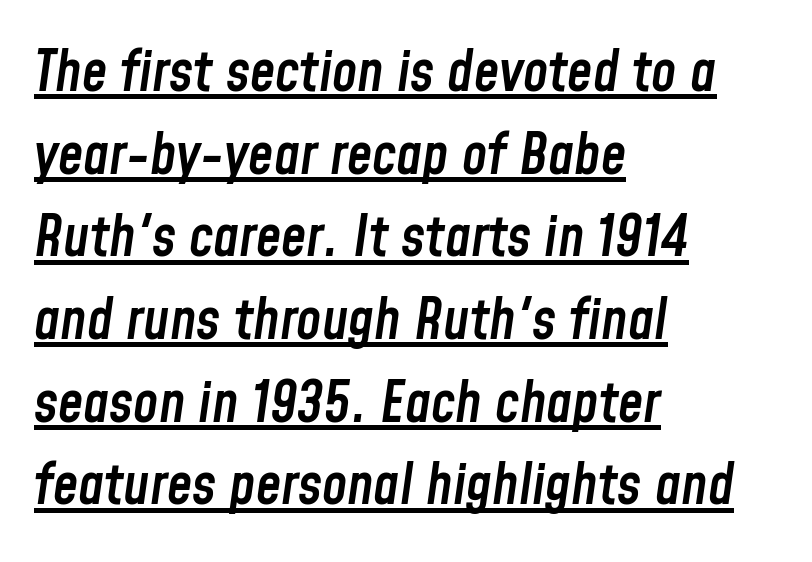
Where is the straight margin? On the left. Quick note: italic. A baseline rule has been typeset under these characters. Glyph-to-glyph distance matches everyday printed text.
